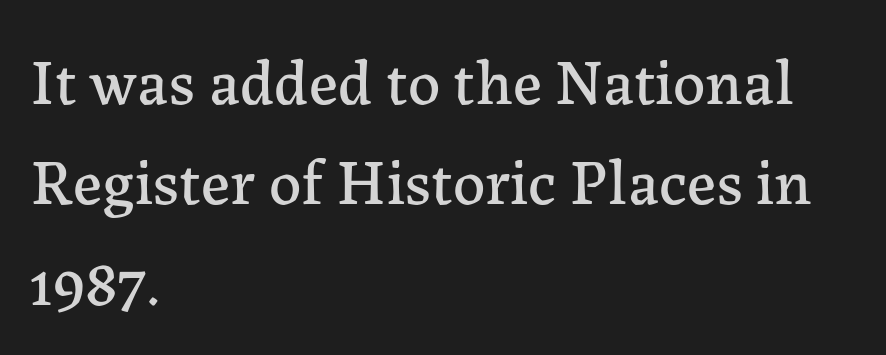
The image shows 64 px serif type, upright; set left-aligned, normal line spacing (1.57x), normal letter spacing, not underlined; low stroke contrast and a medium x-height.
